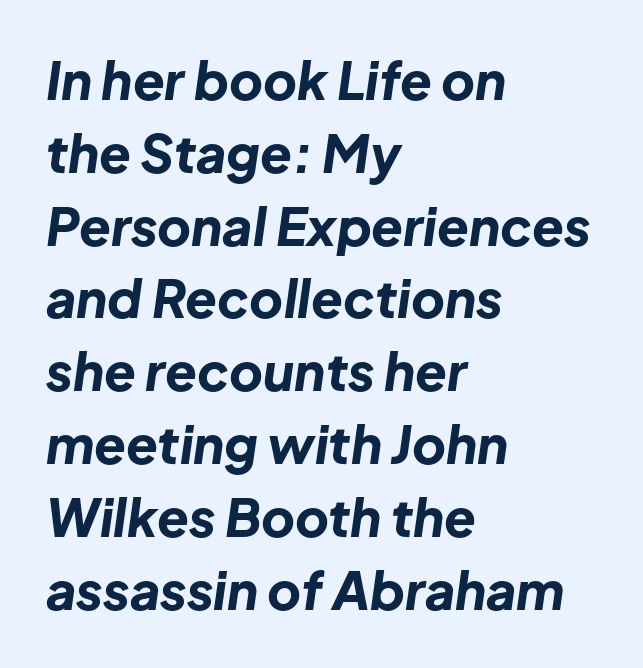
{"italic": "yes", "lean": "right", "slant_degrees": 8, "bold": "yes", "weight": "bold", "width": "normal", "stroke_contrast": "low", "x_height": "medium", "monospaced": "no", "underline": "no", "align": "left", "line_spacing": "normal", "line_spacing_ratio": 1.4, "letter_spacing": "normal", "letter_spacing_em": 0.0, "glyph_px": 52}
